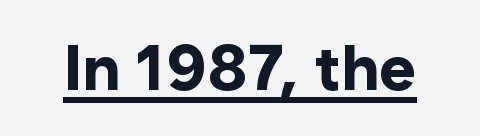
Q: Is the text bold? A: Yes.
Q: Is the text italic (slanted)? A: No, it is upright.
Q: Is the typeface a serif or a sans-serif typeface? A: Sans-serif.
Q: Is the text underlined? A: Yes.
Q: Is the spacing between letters normal or unusually wide? A: Normal.
Q: Width (condensed, normal, or wide)? A: Normal.
Q: Stroke contrast? A: Low.
Q: x-height? A: Medium.
Q: Monospaced? A: No.
